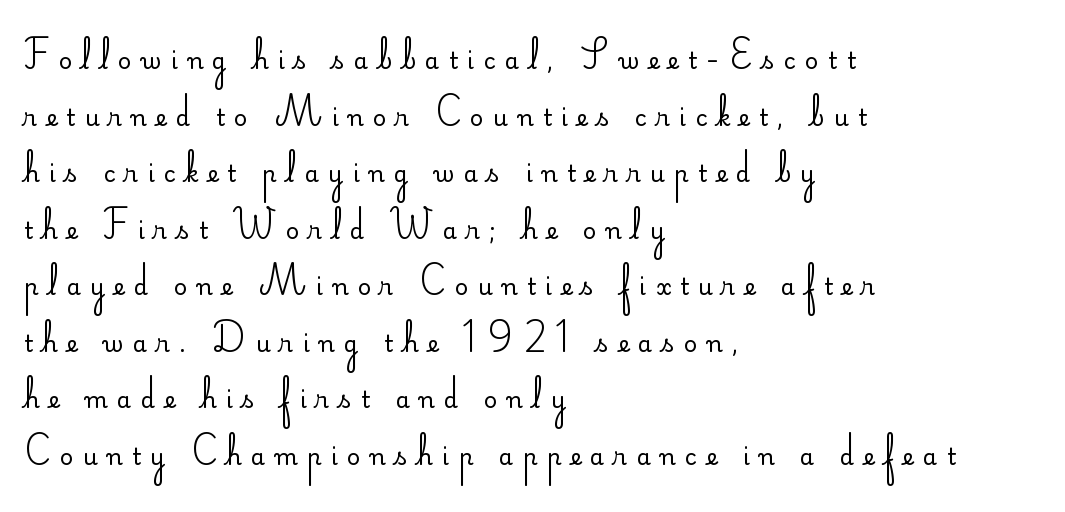
The image shows 23 px text type, upright; set left-aligned, loose line spacing (2.46x), unusually wide letter spacing (+0.41 em), not underlined.
